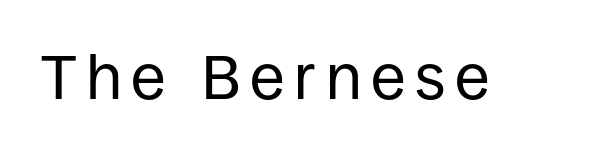
The image shows 63 px regular-weight sans-serif type, upright; set not underlined; low stroke contrast and a large x-height.
